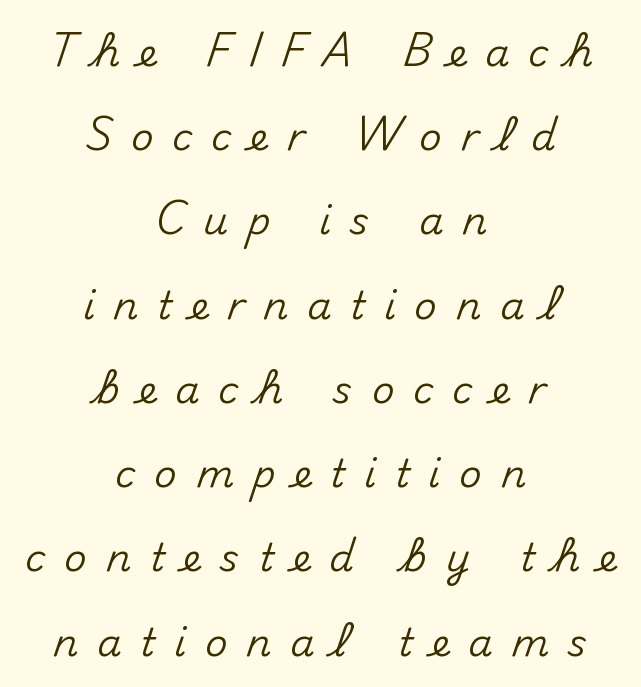
The image shows 39 px sans-serif type; set centered, loose line spacing (2.16x), unusually wide letter spacing (+0.48 em), not underlined; medium stroke contrast and a small x-height.
